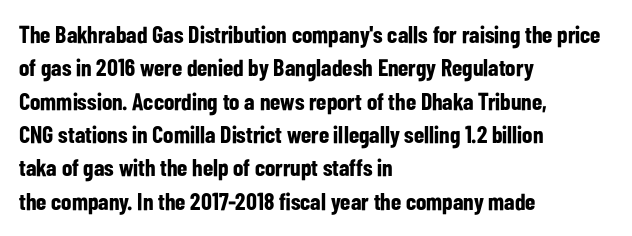
Q: Is the text bold? A: Yes.
Q: Is the text italic (slanted)? A: No, it is upright.
Q: Is the text underlined? A: No.
Q: How is the paragraph aligned? A: Left-aligned.
Q: Is the spacing between letters normal or unusually wide? A: Normal.
Q: Is the spacing between lines tight, normal or loose? A: Normal.
